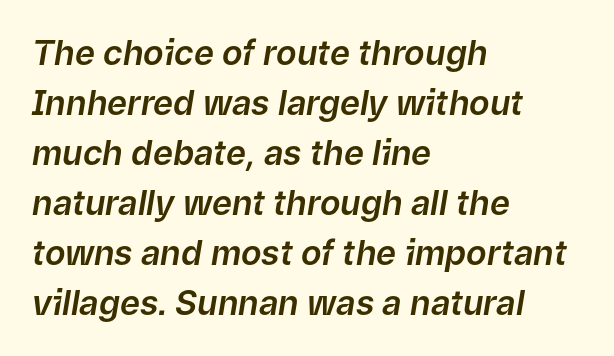
Rule under the text: the space is simply empty. A student would call this left alignment; a typographer would say flush left, rag right. What's the leading like? Ordinary, nothing unusual. You could call the tracking neutral — neither tight nor loose. If you drew a line through each stem, it would be angled.
